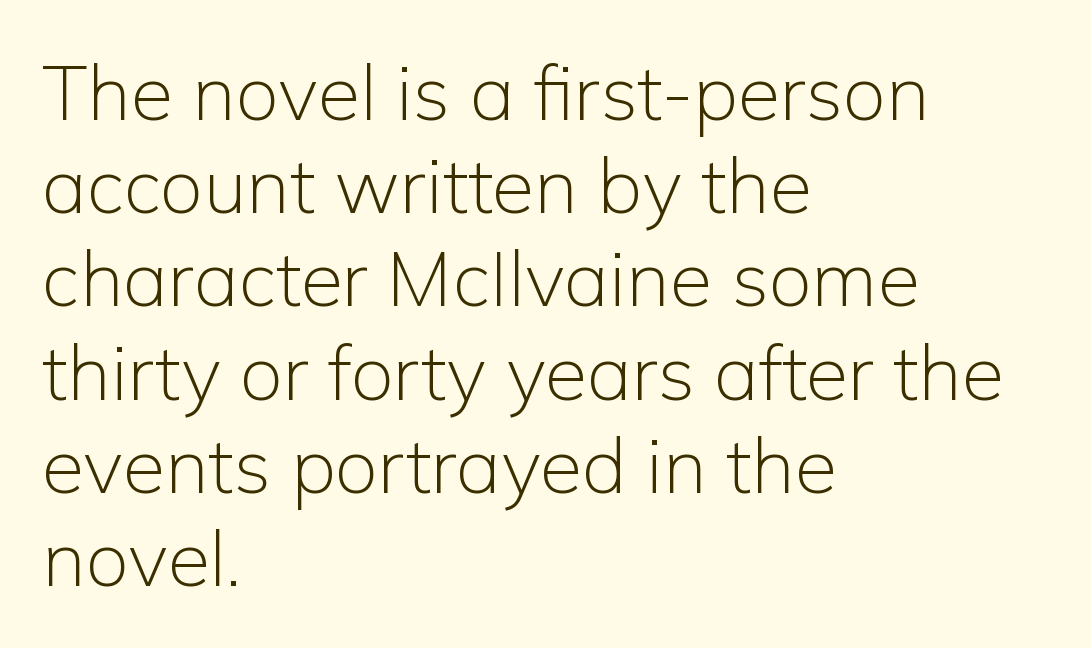
Q: Is the text bold? A: No.
Q: Is the text italic (slanted)? A: No, it is upright.
Q: Is the typeface a serif or a sans-serif typeface? A: Sans-serif.
Q: Is the text underlined? A: No.
Q: How is the paragraph aligned? A: Left-aligned.
Q: Is the spacing between letters normal or unusually wide? A: Normal.
Q: Width (condensed, normal, or wide)? A: Normal.
Q: Stroke contrast? A: Low.
Q: x-height? A: Medium.
Q: Monospaced? A: No.
